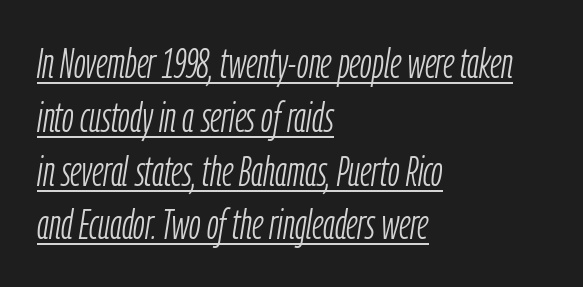
Q: Is the text bold? A: No.
Q: Is the text italic (slanted)? A: Yes, it leans right by about 9 degrees.
Q: Is the text underlined? A: Yes.
Q: How is the paragraph aligned? A: Left-aligned.
Q: Is the spacing between letters normal or unusually wide? A: Normal.
Q: Is the spacing between lines tight, normal or loose? A: Normal.
Q: Width (condensed, normal, or wide)? A: Condensed.
Q: Stroke contrast? A: Low.
Q: x-height? A: Medium.
Q: Monospaced? A: No.
